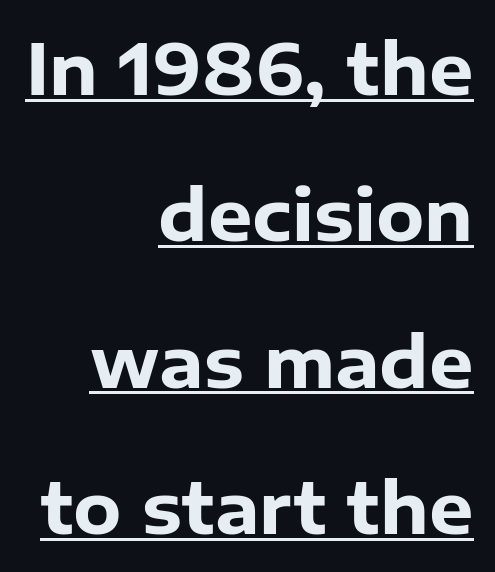
The setting favours the right margin, as signatures and pull-quotes sometimes do. Font category for this specimen: sans-serif. Glance below the letters and you will spot a drawn line. Plenty of ink on the page — the face is bold. Default kerning and tracking; the words read as compact shapes.
